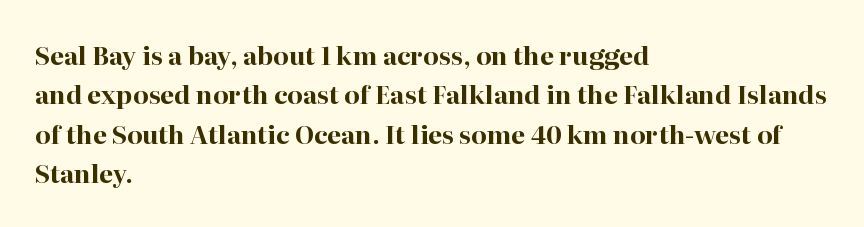
Q: Is the text bold? A: Yes.
Q: Is the text italic (slanted)? A: No, it is upright.
Q: Is the text underlined? A: No.
Q: How is the paragraph aligned? A: Left-aligned.
Q: Is the spacing between letters normal or unusually wide? A: Normal.
Q: Is the spacing between lines tight, normal or loose? A: Normal.
